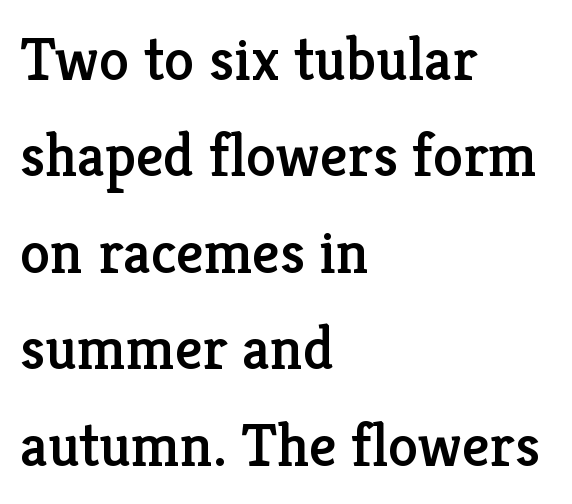
Q: Is the text italic (slanted)? A: No, it is upright.
Q: Is the typeface a serif or a sans-serif typeface? A: Serif.
Q: Is the text underlined? A: No.
Q: How is the paragraph aligned? A: Left-aligned.
Q: Is the spacing between letters normal or unusually wide? A: Normal.
Q: Is the spacing between lines tight, normal or loose? A: Normal.
Q: Width (condensed, normal, or wide)? A: Normal.
Q: Stroke contrast? A: Low.
Q: x-height? A: Medium.
Q: Monospaced? A: No.
